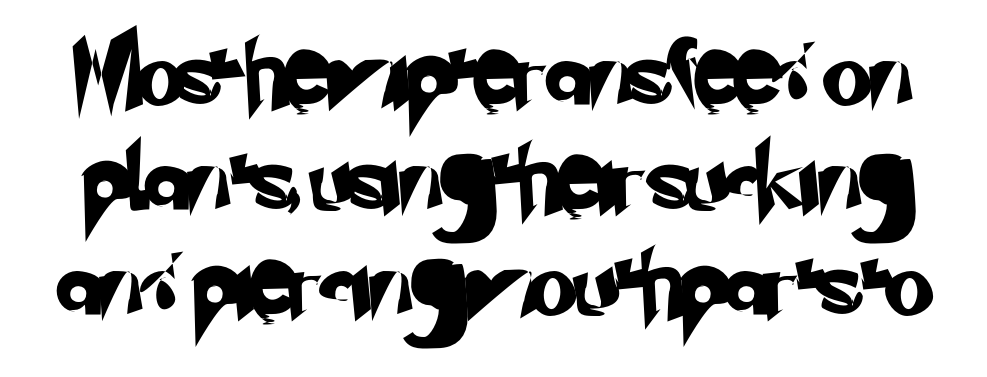
Q: Is the typeface a serif or a sans-serif typeface? A: Sans-serif.
Q: Is the text underlined? A: No.
Q: Is the spacing between letters normal or unusually wide? A: Normal.
Q: Is the spacing between lines tight, normal or loose? A: Normal.
Q: Width (condensed, normal, or wide)? A: Normal.
Q: Stroke contrast? A: Low.
Q: x-height? A: Small.
Q: Monospaced? A: No.
